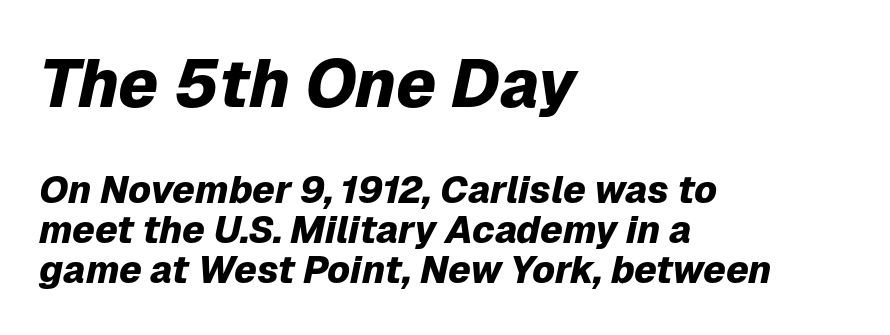
Q: Is the text bold? A: Yes.
Q: Is the text italic (slanted)? A: Yes, it leans right by about 12 degrees.
Q: Is the text underlined? A: No.
Q: How is the paragraph aligned? A: Left-aligned.
Q: Is the spacing between letters normal or unusually wide? A: Normal.
Q: Is the spacing between lines tight, normal or loose? A: Tight.
Q: Which block of text is set in a larger size, the first (top) or the second (bottom)? A: The first (top) one.
Q: Width (condensed, normal, or wide)? A: Normal.
Q: Stroke contrast? A: Low.
Q: x-height? A: Medium.
Q: Monospaced? A: No.
